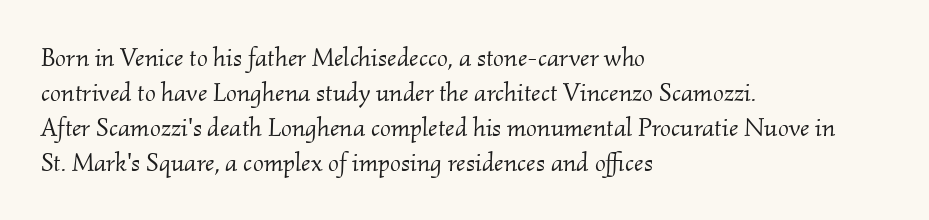
Weight: in the light-to-regular range. The line texture is even and compact thanks to regular tracking. Summary of vertical rhythm: regular, with standard interline spacing. Has an underline been added? It has not. Does the lettering tilt? It does — this is italic. Leftover space on each line is placed entirely after the last word.
